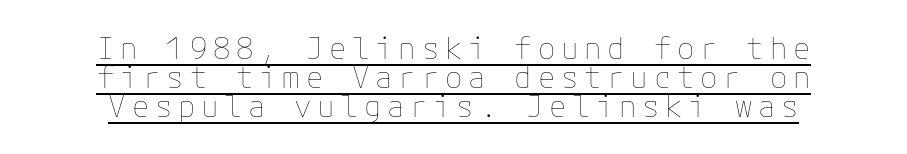
A centered setting, common on invitations and titles, is used for this passage. Unbolded letterforms with no extra heft. Emphasis is given by a line drawn under the lettering. Regarding leading, the lines here are crowded together. The gaps between neighbouring characters are conspicuously large.
